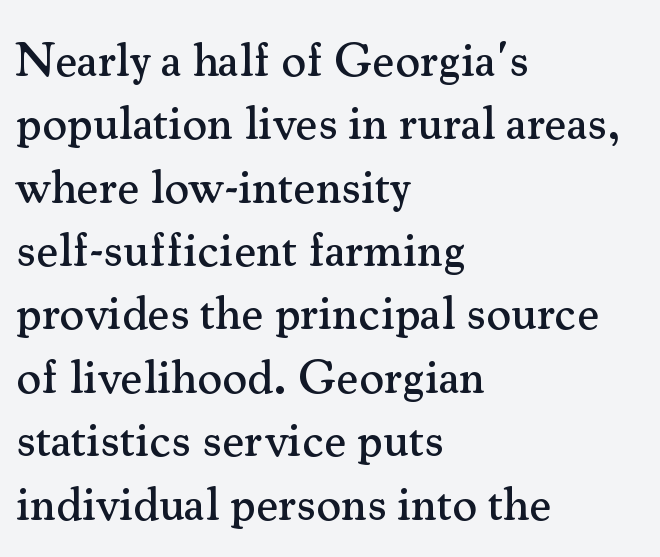
Compared with typical paragraphs, the rows here are spaced about the same. A roman cut, with each character standing at attention. The strip under each line holds only bare page. The designer went with a serif here, giving each stem small feet. The tracking reads as untouched default to a designer's eye.
